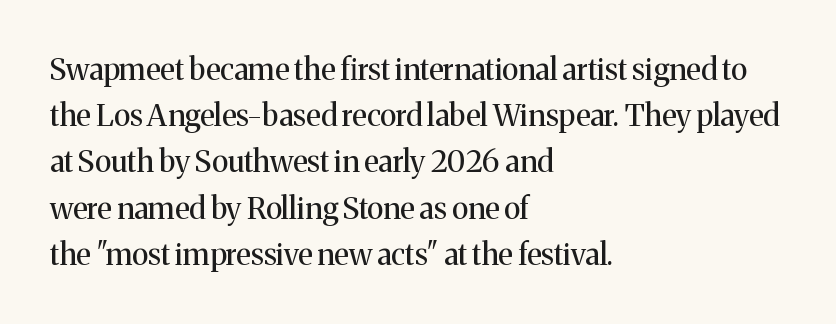
{"serif": "yes", "italic": "no", "bold": "no", "weight": "regular", "width": "normal", "stroke_contrast": "medium", "x_height": "medium", "monospaced": "no", "underline": "no", "align": "left", "line_spacing": "normal", "line_spacing_ratio": 1.54, "letter_spacing": "normal", "letter_spacing_em": 0.0, "glyph_px": 30}
